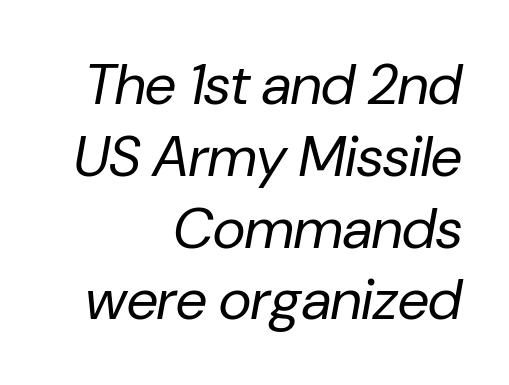
{"italic": "yes", "lean": "right", "slant_degrees": 10, "bold": "no", "weight": "regular", "width": "normal", "stroke_contrast": "low", "x_height": "medium", "monospaced": "no", "underline": "no", "align": "right", "line_spacing": "normal", "line_spacing_ratio": 1.26, "letter_spacing": "normal", "letter_spacing_em": 0.0, "glyph_px": 57}
